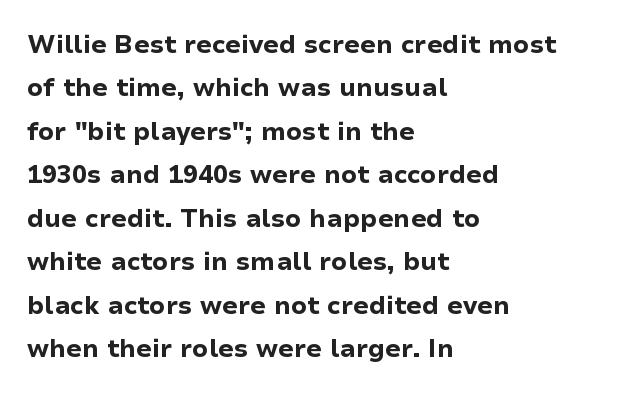
The image shows 25 px bold type, upright; set left-aligned, line spacing 1.74x, normal letter spacing, not underlined.
